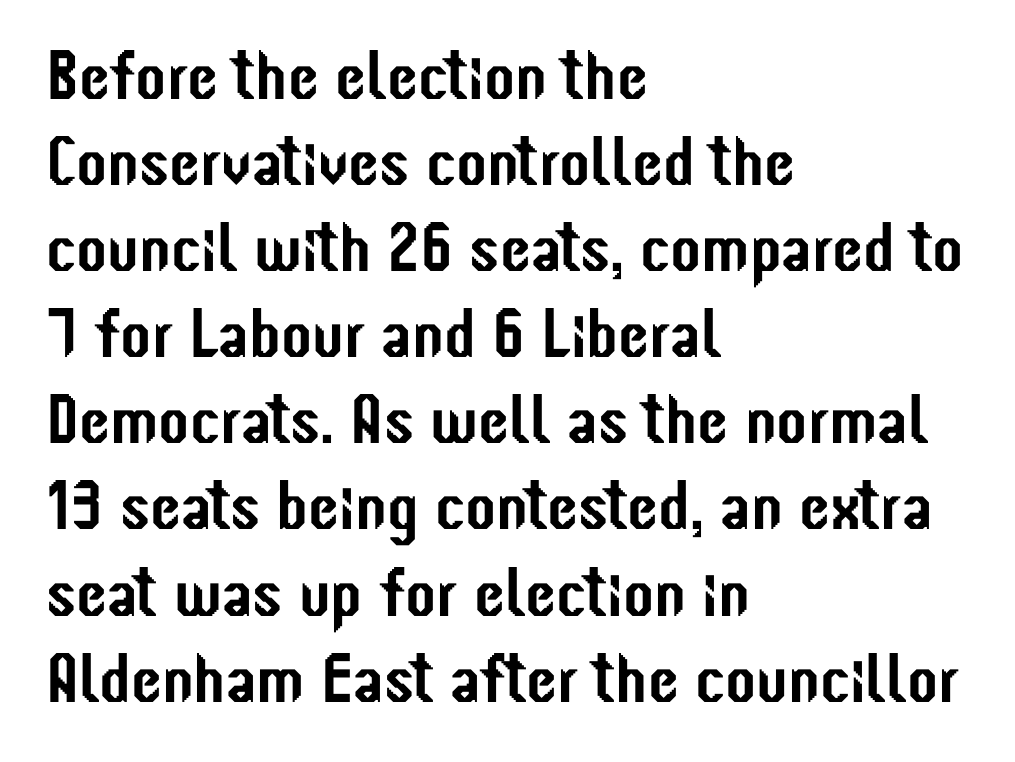
The glyphs are unaccompanied by any horizontal stroke below them. Observe the absence of serifs on each vertical stroke in this sample. Does the copy run flush right? No — it runs flush left. Varying glyph widths throughout — classic text-font behaviour. Compared with typical body copy, the letter spacing here is the same.
